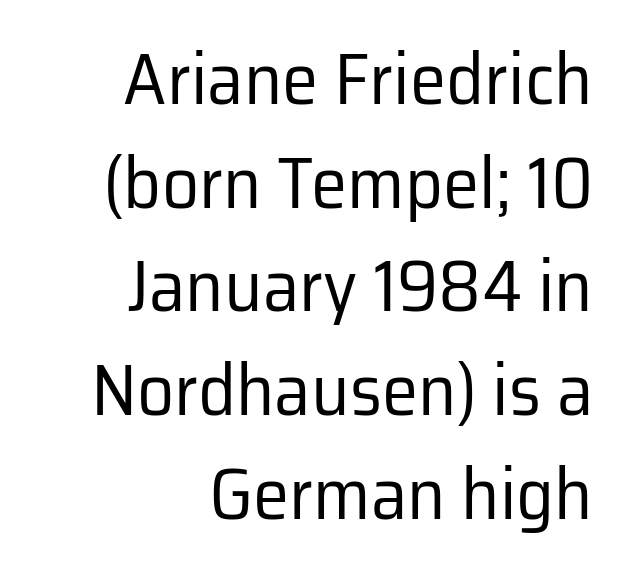
{"serif": "no", "italic": "no", "bold": "no", "weight": "regular", "width": "normal", "stroke_contrast": "low", "x_height": "medium", "monospaced": "no", "underline": "no", "align": "right", "line_spacing": "normal", "line_spacing_ratio": 1.42, "letter_spacing": "normal", "letter_spacing_em": 0.0, "glyph_px": 73}
